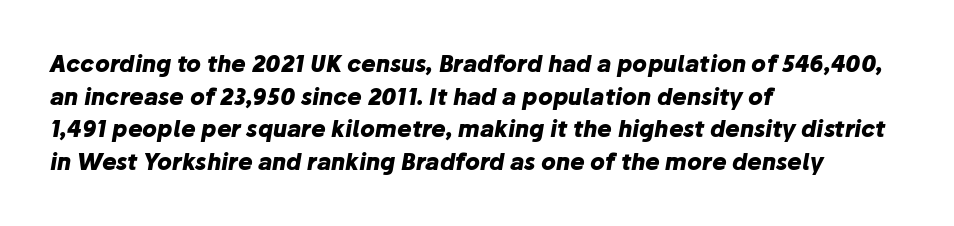
{"italic": "yes", "lean": "right", "slant_degrees": 10, "bold": "yes", "underline": "no", "align": "left", "line_spacing": "normal", "line_spacing_ratio": 1.48, "letter_spacing": "normal", "letter_spacing_em": 0.0, "glyph_px": 22}
